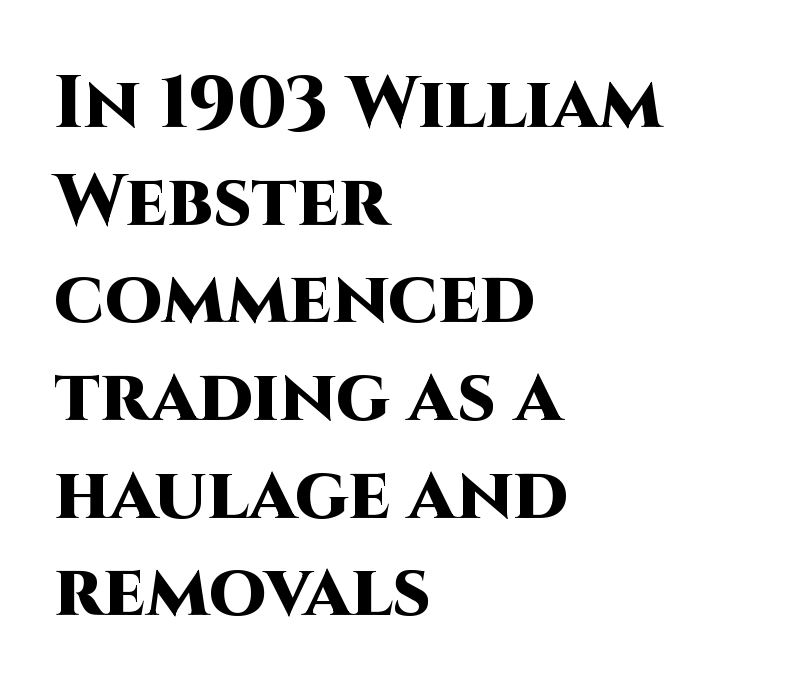
The text block is weighted toward the left margin, trailing off unevenly rightward. In terms of letterspacing, this is plain default setting. These lines are rendered in a variable-pitch font. Grotesque or geometric, the face here clearly has no serifs.
